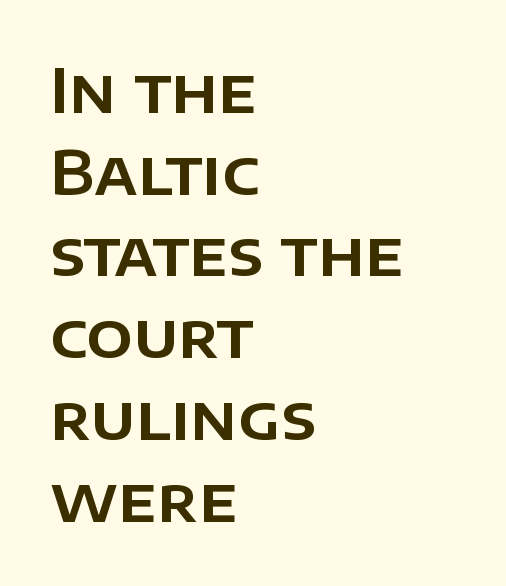
The image shows 61 px sans-serif type, upright; set left-aligned, normal line spacing (1.34x), normal letter spacing, not underlined; low stroke contrast and a large x-height.
